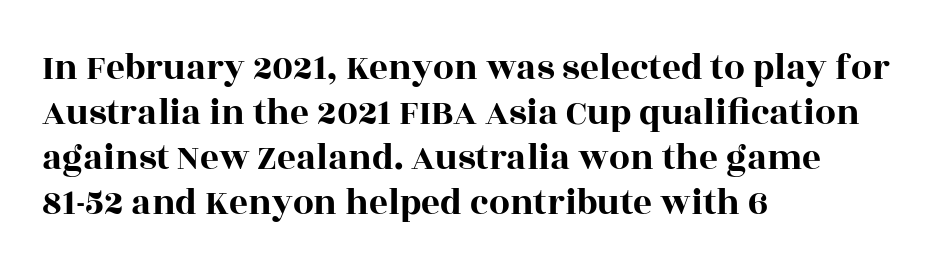
Q: Is the text italic (slanted)? A: No, it is upright.
Q: Is the typeface a serif or a sans-serif typeface? A: Serif.
Q: Is the text underlined? A: No.
Q: How is the paragraph aligned? A: Left-aligned.
Q: Is the spacing between letters normal or unusually wide? A: Normal.
Q: Width (condensed, normal, or wide)? A: Wide.
Q: x-height? A: Large.
Q: Monospaced? A: No.
